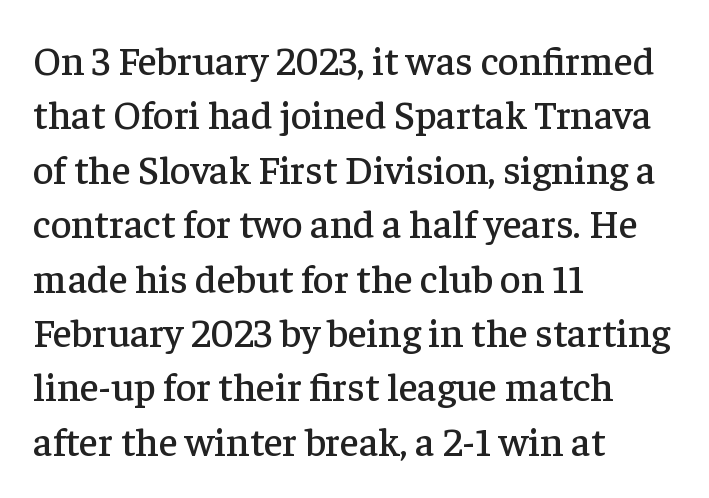
Q: Is the text italic (slanted)? A: No, it is upright.
Q: Is the typeface a serif or a sans-serif typeface? A: Serif.
Q: Is the text underlined? A: No.
Q: How is the paragraph aligned? A: Left-aligned.
Q: Is the spacing between letters normal or unusually wide? A: Normal.
Q: Is the spacing between lines tight, normal or loose? A: Normal.
Q: Width (condensed, normal, or wide)? A: Normal.
Q: Stroke contrast? A: Low.
Q: x-height? A: Medium.
Q: Monospaced? A: No.
